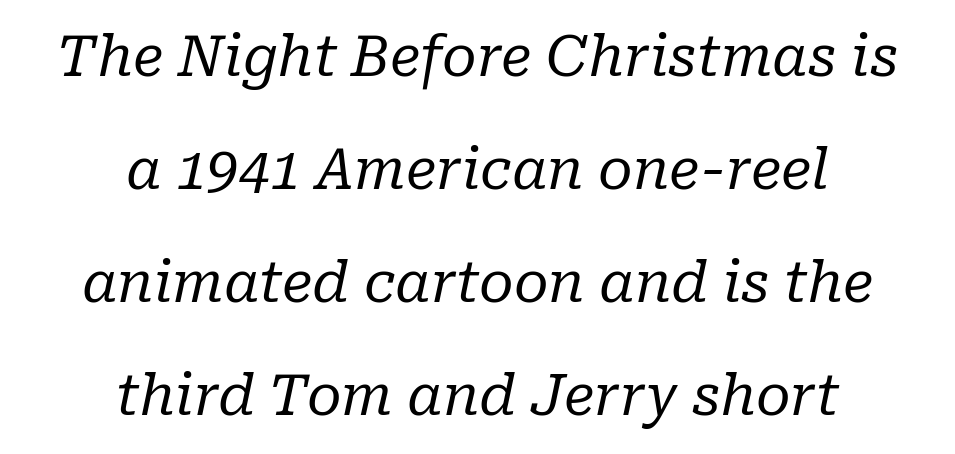
{"serif": "yes", "italic": "yes", "lean": "right", "slant_degrees": 10, "bold": "no", "weight": "regular", "width": "normal", "stroke_contrast": "low", "x_height": "medium", "monospaced": "no", "underline": "no", "align": "center", "line_spacing": "loose", "line_spacing_ratio": 2.02, "letter_spacing": "normal", "letter_spacing_em": 0.0, "glyph_px": 56}
